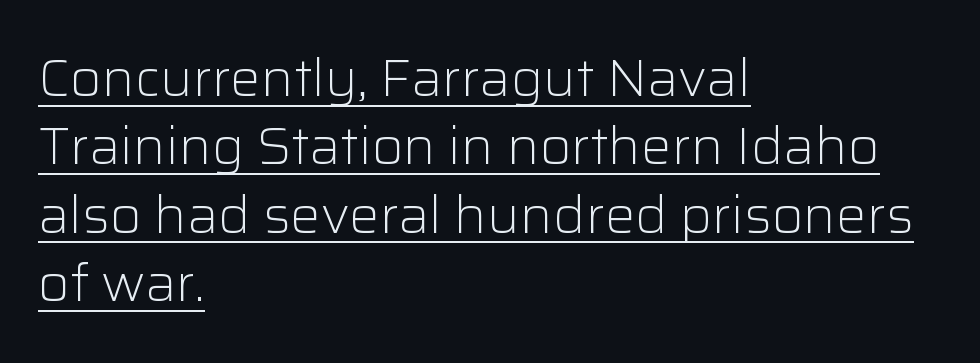
{"serif": "no", "italic": "no", "bold": "no", "weight": "light", "width": "normal", "stroke_contrast": "low", "x_height": "medium", "monospaced": "no", "underline": "yes", "align": "left", "line_spacing": "normal", "line_spacing_ratio": 1.34, "letter_spacing": "normal", "letter_spacing_em": 0.0, "glyph_px": 51}
